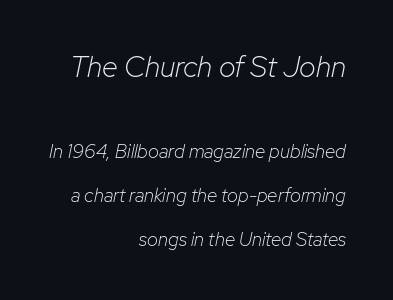
The image shows 29 px light type, italic (leaning right); set right-aligned, loose line spacing (2.33x), normal letter spacing, not underlined; the first (top) block is 1.53x larger; low stroke contrast and a medium x-height.
